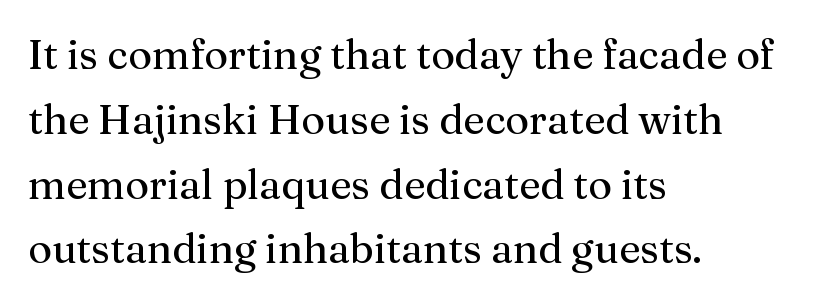
{"serif": "yes", "italic": "no", "bold": "no", "weight": "regular", "width": "normal", "stroke_contrast": "medium", "x_height": "medium", "monospaced": "no", "underline": "no", "align": "left", "line_spacing": "normal", "line_spacing_ratio": 1.58, "letter_spacing": "normal", "letter_spacing_em": 0.0, "glyph_px": 41}
